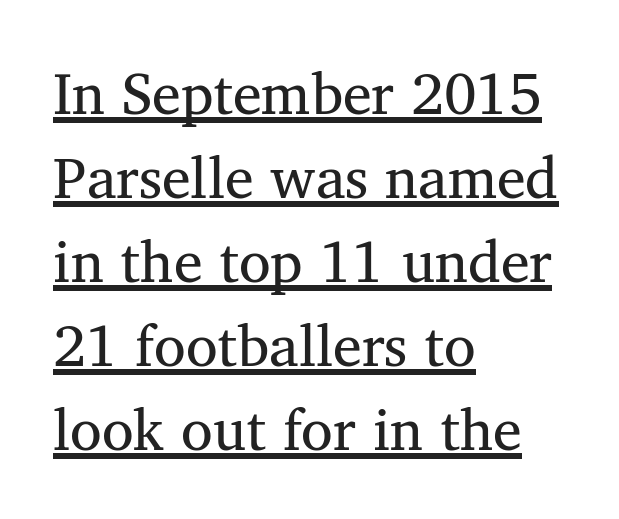
The image shows 58 px regular-weight serif type, upright; set left-aligned, normal line spacing (1.45x), normal letter spacing, underlined; medium stroke contrast and a medium x-height.
